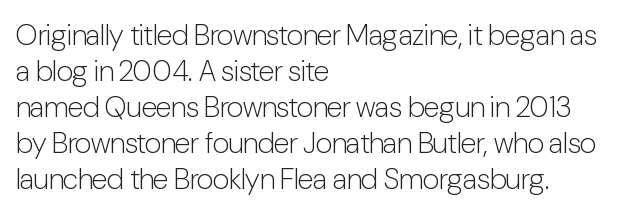
The image shows 29 px light, condensed sans-serif type, upright; set left-aligned, line spacing 1.24x, normal letter spacing, not underlined; low stroke contrast and a medium x-height.
